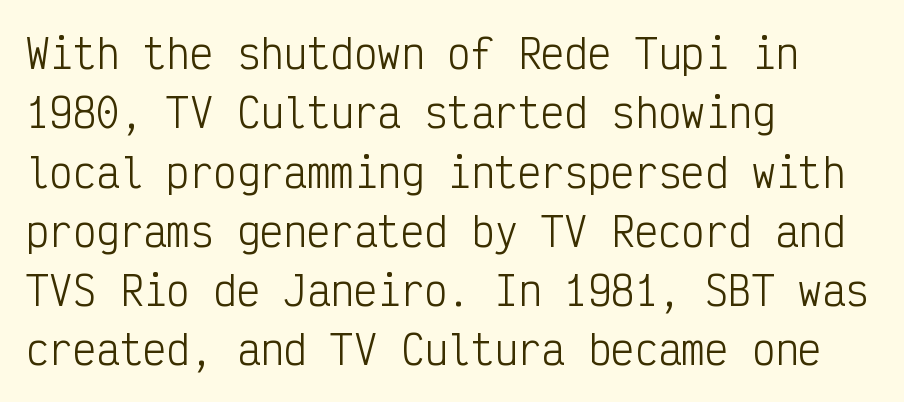
Q: Is the text bold? A: No.
Q: Is the text italic (slanted)? A: No, it is upright.
Q: Is the typeface a serif or a sans-serif typeface? A: Sans-serif.
Q: Is the text underlined? A: No.
Q: How is the paragraph aligned? A: Left-aligned.
Q: Is the spacing between letters normal or unusually wide? A: Normal.
Q: Is the spacing between lines tight, normal or loose? A: Normal.
Q: Width (condensed, normal, or wide)? A: Condensed.
Q: Stroke contrast? A: Low.
Q: x-height? A: Medium.
Q: Monospaced? A: Yes.
